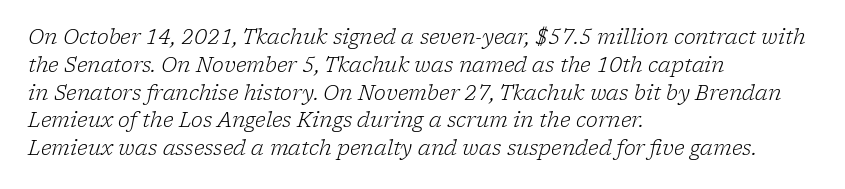
The letterforms sit at book weight or below. Spacing between characters is what you'd get straight out of the box. The ragged edge is on the right, which tells us the setting is flush left. Underlining? Definitely not there. This sample keeps an unexceptional amount of space between lines.
